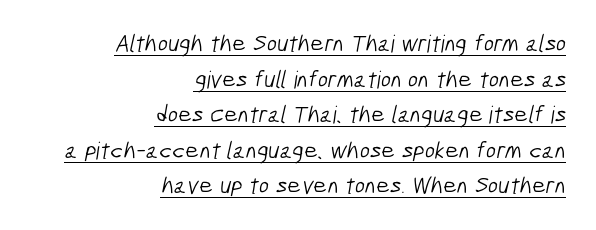
Line endings align vertically; line beginnings do not. Leading matches the norm, producing a regular column. Is there an underline? Yes — a line sits under the letters. A typesetter would call this zero additional tracking.
